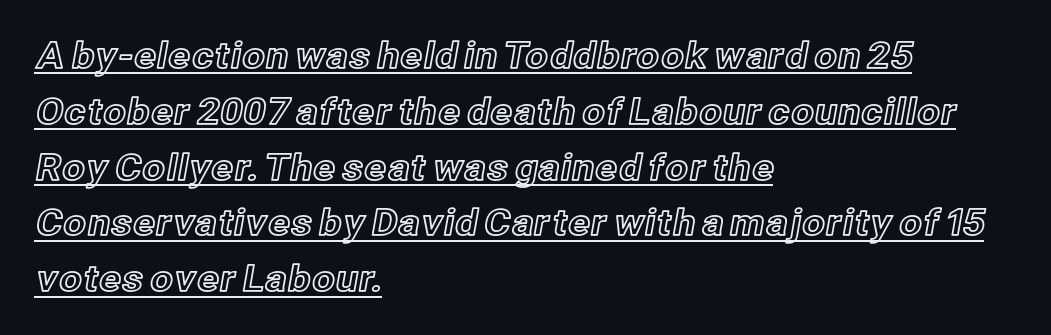
Q: Is the text italic (slanted)? A: Yes.
Q: Is the text underlined? A: Yes.
Q: How is the paragraph aligned? A: Left-aligned.
Q: Is the spacing between letters normal or unusually wide? A: Normal.
Q: Is the spacing between lines tight, normal or loose? A: Normal.
Q: Width (condensed, normal, or wide)? A: Normal.
Q: x-height? A: Medium.
Q: Monospaced? A: No.
